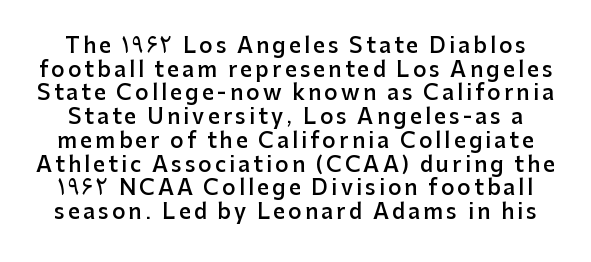
Q: Is the text bold? A: Semi-bold.
Q: Is the text italic (slanted)? A: No, it is upright.
Q: Is the text underlined? A: No.
Q: Is the spacing between lines tight, normal or loose? A: Tight.
